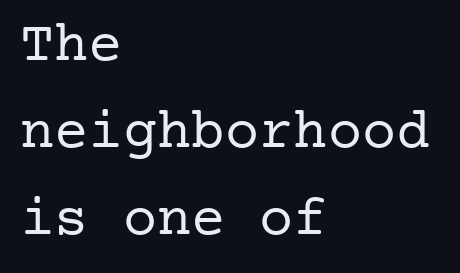
The lines in this sample share a left origin and differ only in where they stop. The font is comparable to plain body text, perhaps lighter. The glyphs are unaccompanied by any horizontal stroke below them. Does the leading feel generous? No, just average.
